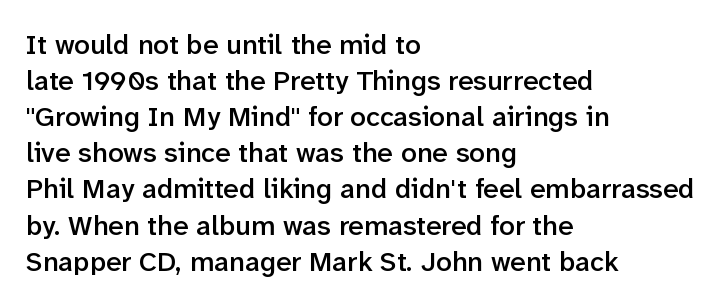
{"serif": "no", "italic": "no", "bold": "semi", "weight": "semibold", "width": "normal", "stroke_contrast": "low", "x_height": "medium", "monospaced": "no", "underline": "no", "align": "left", "line_spacing": "normal", "line_spacing_ratio": 1.29, "letter_spacing": "normal", "letter_spacing_em": 0.0, "glyph_px": 28}
